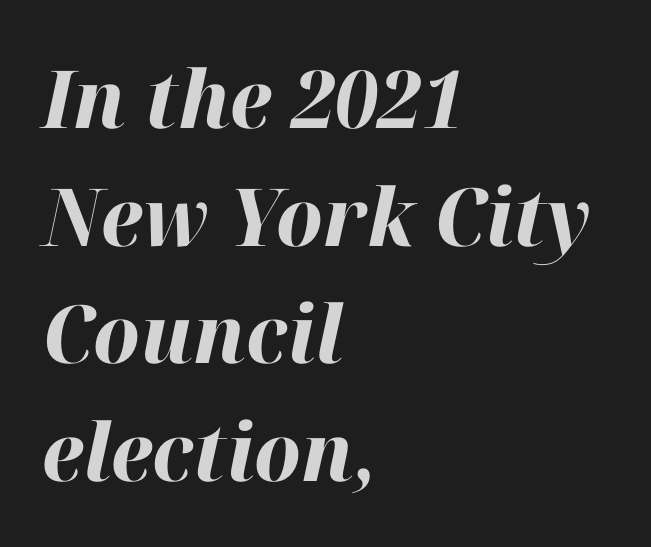
Q: Is the text bold? A: Yes.
Q: Is the text italic (slanted)? A: Yes, it leans right by about 12 degrees.
Q: Is the text underlined? A: No.
Q: How is the paragraph aligned? A: Left-aligned.
Q: Is the spacing between letters normal or unusually wide? A: Normal.
Q: Is the spacing between lines tight, normal or loose? A: Normal.
Q: Width (condensed, normal, or wide)? A: Normal.
Q: Stroke contrast? A: High.
Q: x-height? A: Medium.
Q: Monospaced? A: No.
